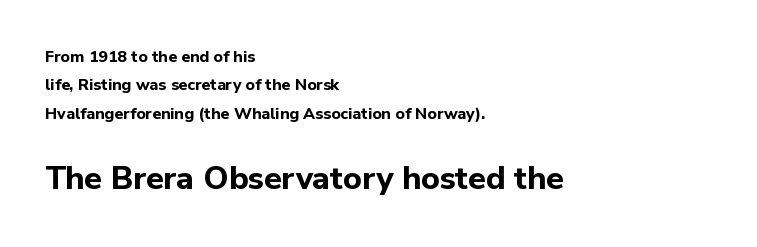
{"serif": "no", "italic": "no", "bold": "yes", "weight": "bold", "width": "normal", "stroke_contrast": "low", "x_height": "medium", "monospaced": "no", "underline": "no", "align": "left", "line_spacing_ratio": 1.78, "letter_spacing": "normal", "letter_spacing_em": 0.0, "larger_block": "second", "size_ratio": 2.0, "glyph_px": 32}
